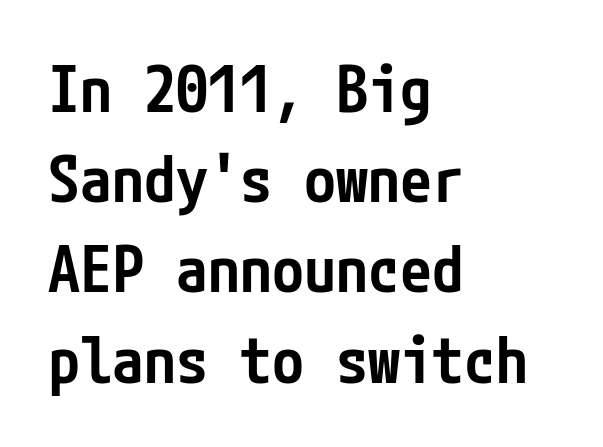
Q: Is the text bold? A: Semi-bold.
Q: Is the text italic (slanted)? A: No, it is upright.
Q: Is the typeface a serif or a sans-serif typeface? A: Sans-serif.
Q: Is the text underlined? A: No.
Q: How is the paragraph aligned? A: Left-aligned.
Q: Is the spacing between letters normal or unusually wide? A: Normal.
Q: Is the spacing between lines tight, normal or loose? A: Normal.
Q: Width (condensed, normal, or wide)? A: Condensed.
Q: Stroke contrast? A: Low.
Q: x-height? A: Medium.
